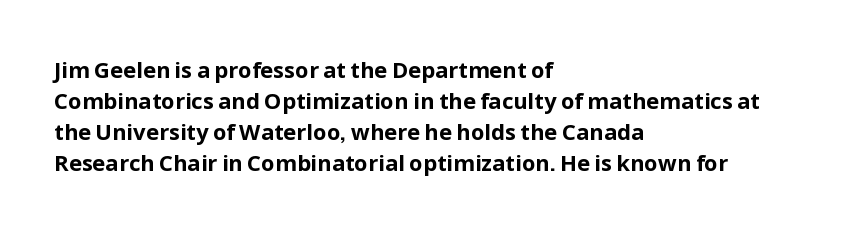
The image shows 22 px bold type, upright; set left-aligned, normal line spacing (1.41x), normal letter spacing, not underlined.
